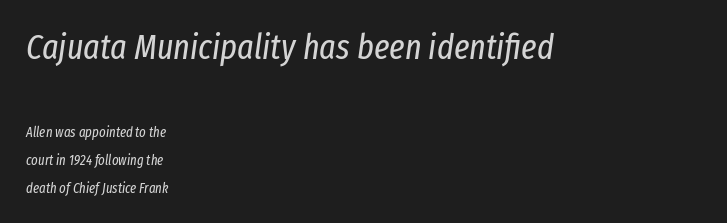
{"italic": "yes", "lean": "right", "slant_degrees": 8, "bold": "no", "weight": "regular", "width": "condensed", "stroke_contrast": "low", "x_height": "medium", "monospaced": "no", "underline": "no", "align": "left", "line_spacing": "loose", "line_spacing_ratio": 1.98, "letter_spacing": "normal", "letter_spacing_em": 0.0, "larger_block": "first", "size_ratio": 2.5, "glyph_px": 35}
